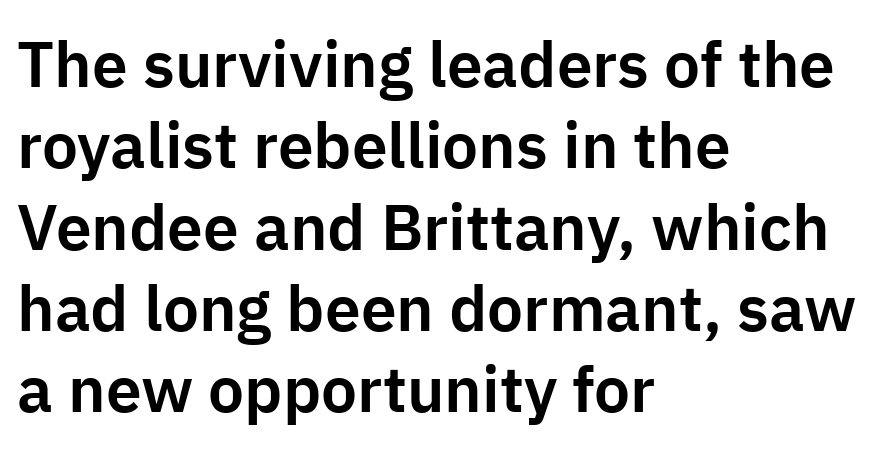
The image shows 64 px sans-serif type, upright; set left-aligned, normal line spacing (1.27x), normal letter spacing, not underlined; low stroke contrast and a medium x-height.
